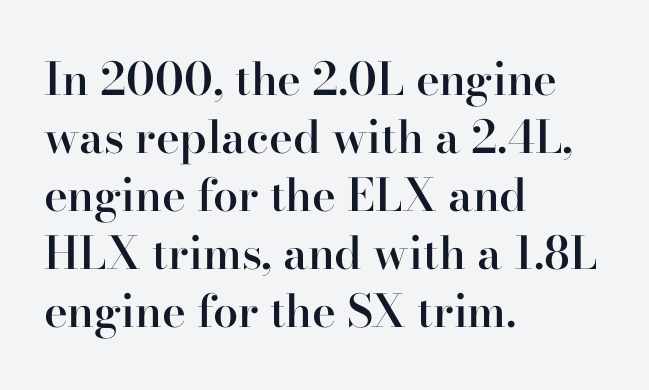
The image shows 45 px semibold serif type, upright; set left-aligned, normal line spacing (1.29x), normal letter spacing, not underlined; high stroke contrast and a small x-height.
